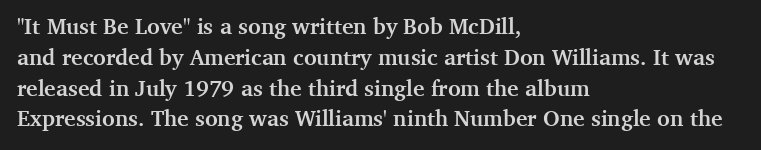
No italicization has been applied; the sample stays upright. The line-height multiplier appears to be the usual default. The face used here has the dense, thick strokes of a bold. Clear beneath every line of the passage. Each word holds together tightly as a unit, with standard inter-letter gaps. The typesetter chose a ragged-right arrangement here.
